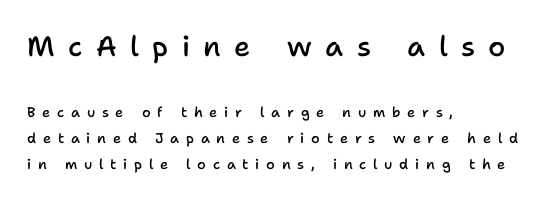
Each word looks stretched out because of the extra space between its letters. The passage shown is typeset with a sans-serif family. The typography opts for an upright posture over an oblique one. The compositor pushed each line to the left boundary. The designer gave the opening block more size than the closing block. Each row of text sits above clean, open space.
